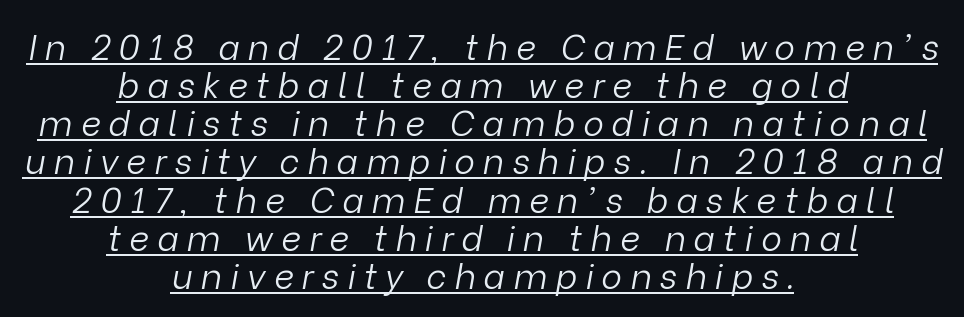
Q: Is the text bold? A: No.
Q: Is the text italic (slanted)? A: Yes, it leans right by about 9 degrees.
Q: Is the text underlined? A: Yes.
Q: How is the paragraph aligned? A: Centered.
Q: Is the spacing between letters normal or unusually wide? A: Unusually wide.
Q: Is the spacing between lines tight, normal or loose? A: Tight.
Q: Width (condensed, normal, or wide)? A: Normal.
Q: Stroke contrast? A: Low.
Q: x-height? A: Medium.
Q: Monospaced? A: No.
